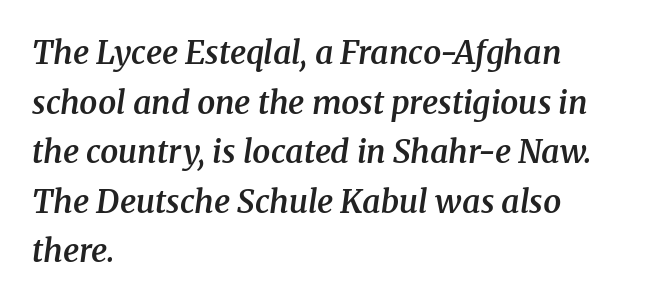
{"serif": "yes", "italic": "yes", "lean": "right", "slant_degrees": 8, "bold": "semi", "weight": "semibold", "width": "normal", "stroke_contrast": "medium", "x_height": "medium", "monospaced": "no", "underline": "no", "align": "left", "line_spacing": "normal", "line_spacing_ratio": 1.55, "letter_spacing": "normal", "letter_spacing_em": 0.0, "glyph_px": 32}
